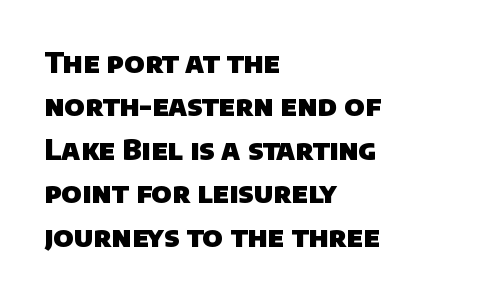
Q: Is the text bold? A: Yes.
Q: Is the typeface a serif or a sans-serif typeface? A: Sans-serif.
Q: Is the text underlined? A: No.
Q: How is the paragraph aligned? A: Left-aligned.
Q: Is the spacing between letters normal or unusually wide? A: Normal.
Q: Is the spacing between lines tight, normal or loose? A: Normal.
Q: Width (condensed, normal, or wide)? A: Normal.
Q: Stroke contrast? A: Low.
Q: x-height? A: Large.
Q: Monospaced? A: No.
